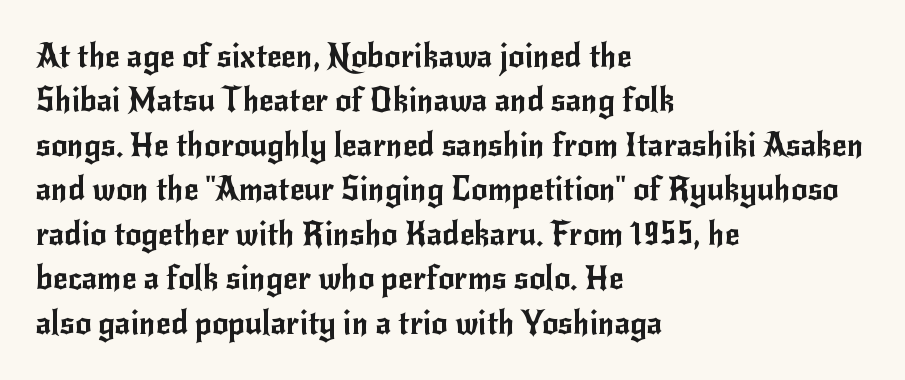
The passage shown stacks its lines at a standard gap. The rendering keeps characters at their native spacing. Classification — sans serif. Designer's note — italics off, roman on. These lines are rendered in a variable-pitch font.
